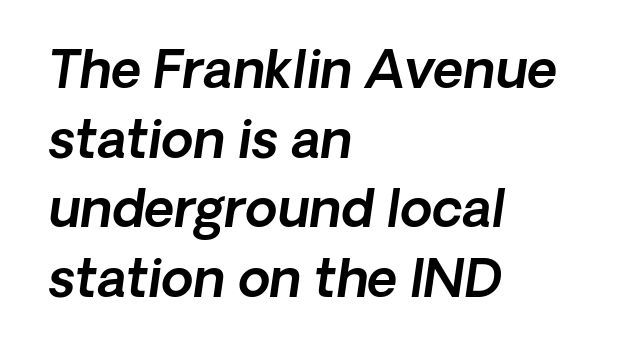
{"serif": "no", "width": "normal", "x_height": "medium", "monospaced": "no", "underline": "no", "align": "left", "line_spacing": "normal", "line_spacing_ratio": 1.34, "letter_spacing": "normal", "letter_spacing_em": 0.0, "glyph_px": 52}
